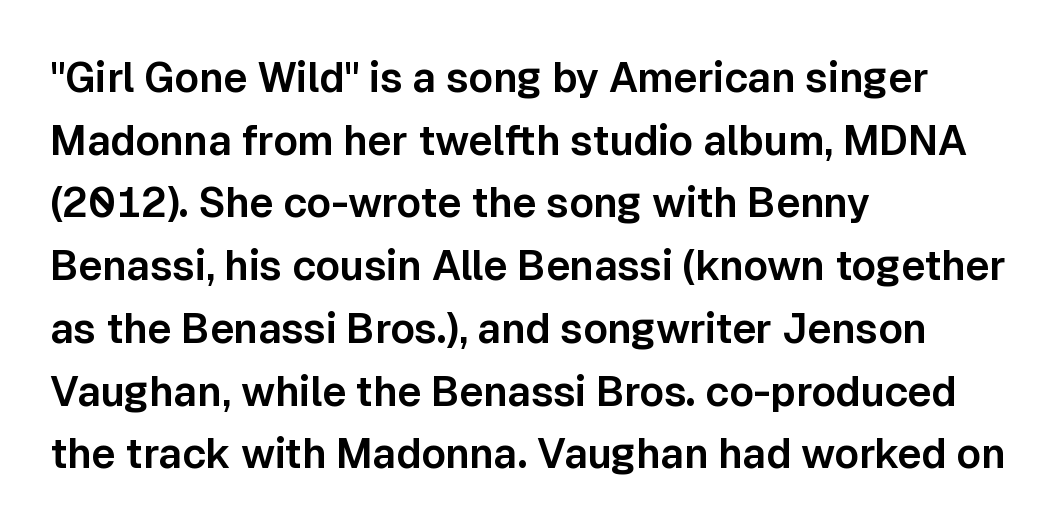
{"serif": "no", "italic": "no", "width": "normal", "stroke_contrast": "low", "x_height": "medium", "monospaced": "no", "underline": "no", "align": "left", "line_spacing": "normal", "line_spacing_ratio": 1.53, "letter_spacing": "normal", "letter_spacing_em": 0.0, "glyph_px": 41}
